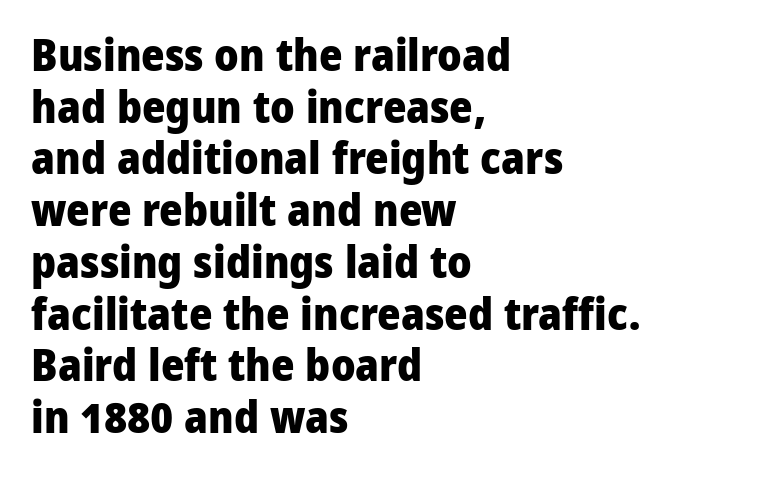
Q: Is the text bold? A: Yes.
Q: Is the text italic (slanted)? A: No, it is upright.
Q: Is the typeface a serif or a sans-serif typeface? A: Sans-serif.
Q: Is the text underlined? A: No.
Q: How is the paragraph aligned? A: Left-aligned.
Q: Is the spacing between letters normal or unusually wide? A: Normal.
Q: Is the spacing between lines tight, normal or loose? A: Tight.
Q: Width (condensed, normal, or wide)? A: Normal.
Q: Stroke contrast? A: Low.
Q: x-height? A: Medium.
Q: Monospaced? A: No.
